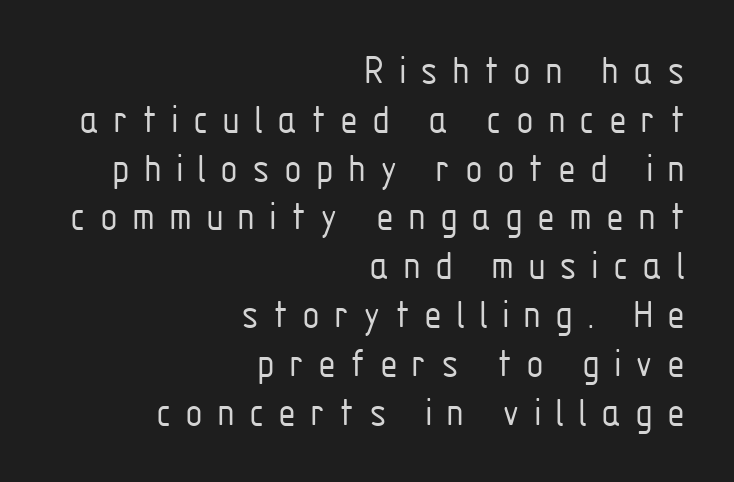
Q: Is the text bold? A: No.
Q: Is the text italic (slanted)? A: No, it is upright.
Q: Is the typeface a serif or a sans-serif typeface? A: Sans-serif.
Q: Is the text underlined? A: No.
Q: How is the paragraph aligned? A: Right-aligned.
Q: Is the spacing between letters normal or unusually wide? A: Unusually wide.
Q: Width (condensed, normal, or wide)? A: Condensed.
Q: Stroke contrast? A: Low.
Q: x-height? A: Medium.
Q: Monospaced? A: No.
